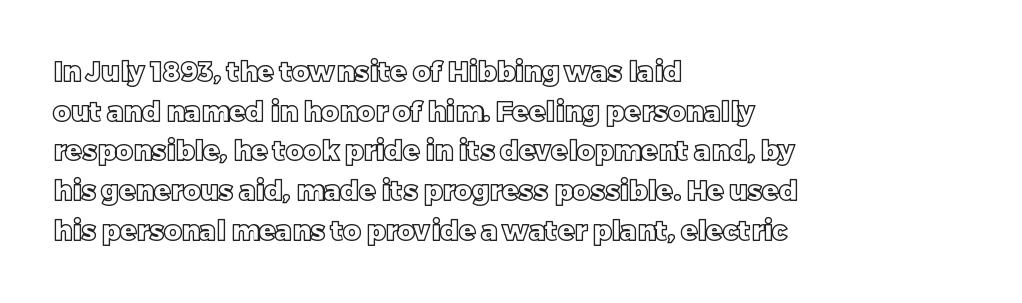
Q: Is the text italic (slanted)? A: No, it is upright.
Q: Is the text underlined? A: No.
Q: How is the paragraph aligned? A: Left-aligned.
Q: Is the spacing between letters normal or unusually wide? A: Normal.
Q: Is the spacing between lines tight, normal or loose? A: Normal.
